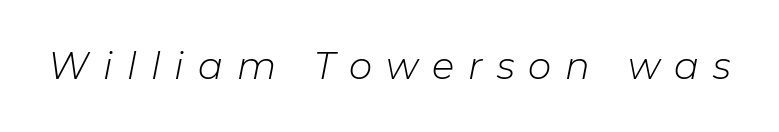
{"italic": "yes", "lean": "right", "slant_degrees": 11, "bold": "no", "weight": "light", "width": "normal", "stroke_contrast": "low", "x_height": "medium", "monospaced": "no", "underline": "no", "letter_spacing": "wide", "letter_spacing_em": 0.38, "glyph_px": 37}
